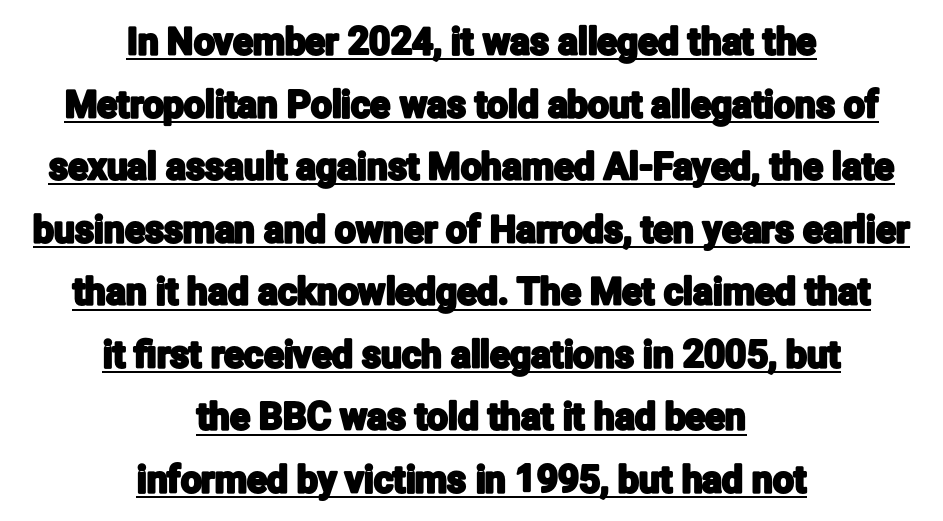
Q: Is the text italic (slanted)? A: No, it is upright.
Q: Is the typeface a serif or a sans-serif typeface? A: Sans-serif.
Q: Is the text underlined? A: Yes.
Q: How is the paragraph aligned? A: Centered.
Q: Is the spacing between letters normal or unusually wide? A: Normal.
Q: Is the spacing between lines tight, normal or loose? A: Normal.
Q: Width (condensed, normal, or wide)? A: Condensed.
Q: Stroke contrast? A: Low.
Q: x-height? A: Medium.
Q: Monospaced? A: No.
